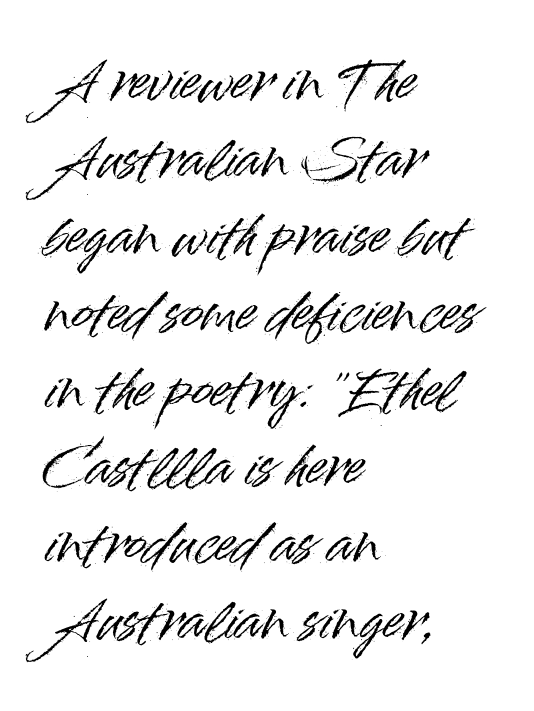
{"serif": "no", "width": "normal", "stroke_contrast": "high", "x_height": "small", "monospaced": "no", "underline": "no", "align": "left", "line_spacing": "normal", "line_spacing_ratio": 1.48, "letter_spacing": "normal", "letter_spacing_em": 0.0, "glyph_px": 52}
